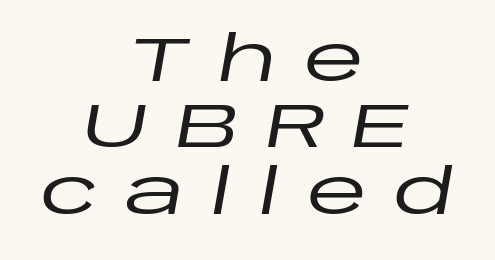
Honestly, there is no underline to notice here at all. The paragraph has two soft edges and a firm central axis. Leading: reduced. This sample uses expanded letter spacing, leaving extra air between glyphs. You can tell it's italic because the verticals aren't actually vertical.
